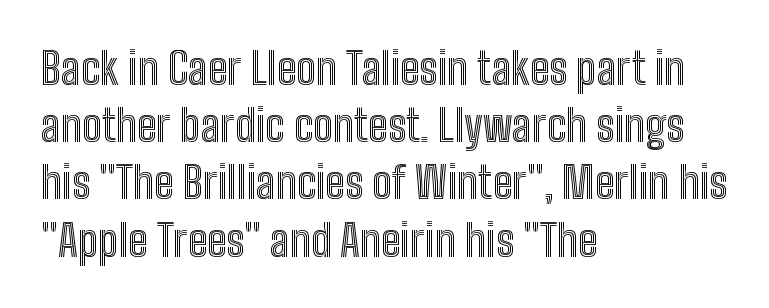
Q: Is the text italic (slanted)? A: No, it is upright.
Q: Is the text underlined? A: No.
Q: How is the paragraph aligned? A: Left-aligned.
Q: Is the spacing between letters normal or unusually wide? A: Normal.
Q: Is the spacing between lines tight, normal or loose? A: Normal.
Q: Width (condensed, normal, or wide)? A: Condensed.
Q: x-height? A: Medium.
Q: Monospaced? A: No.
